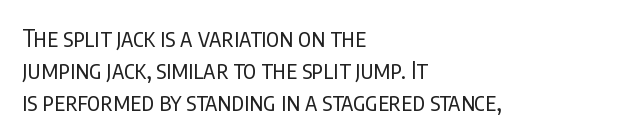
{"italic": "no", "bold": "no", "underline": "no", "align": "left", "line_spacing": "normal", "line_spacing_ratio": 1.34, "letter_spacing": "normal", "letter_spacing_em": 0.0, "glyph_px": 24}
